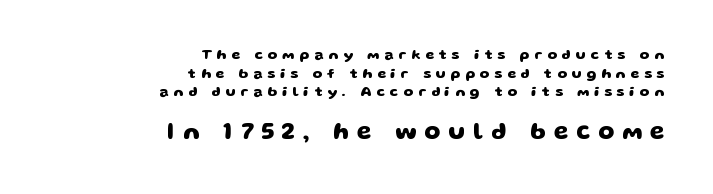
{"bold": "yes", "underline": "no", "align": "right", "line_spacing": "normal", "line_spacing_ratio": 1.33, "letter_spacing": "wide", "letter_spacing_em": 0.35, "larger_block": "second", "size_ratio": 1.64, "glyph_px": 23}
